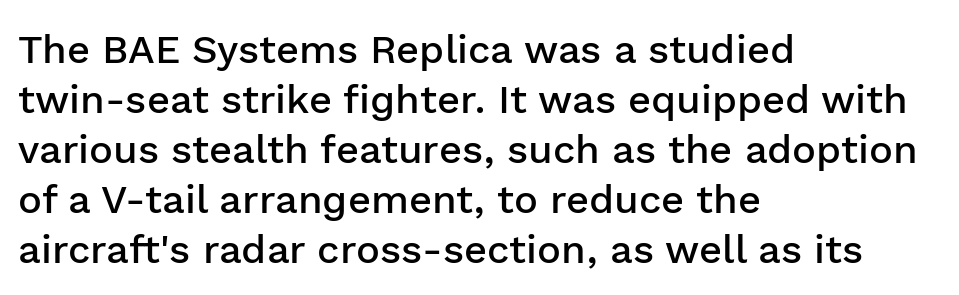
{"serif": "no", "italic": "no", "bold": "semi", "weight": "semibold", "width": "normal", "stroke_contrast": "low", "x_height": "medium", "monospaced": "no", "underline": "no", "align": "left", "line_spacing": "normal", "line_spacing_ratio": 1.25, "letter_spacing": "normal", "letter_spacing_em": 0.0, "glyph_px": 40}
